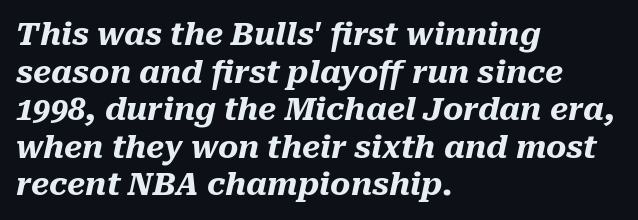
Q: Is the text bold? A: Yes.
Q: Is the text italic (slanted)? A: Yes, it leans right by about 10 degrees.
Q: Is the text underlined? A: No.
Q: How is the paragraph aligned? A: Left-aligned.
Q: Is the spacing between letters normal or unusually wide? A: Normal.
Q: Width (condensed, normal, or wide)? A: Normal.
Q: Stroke contrast? A: Medium.
Q: x-height? A: Medium.
Q: Monospaced? A: No.
